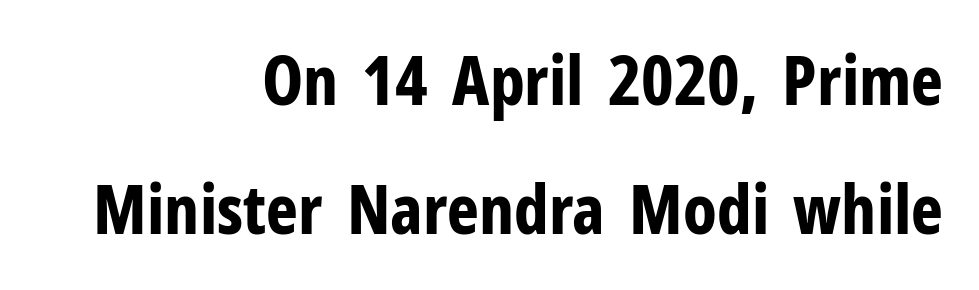
The compositor pushed each line to the right boundary. I'd describe the lettering as bold — thick and assertive. Rendered with straight, roman letterforms. Classification — sans serif. No extra tracking has been applied to these lines. Rule under the text: the space is simply empty.
